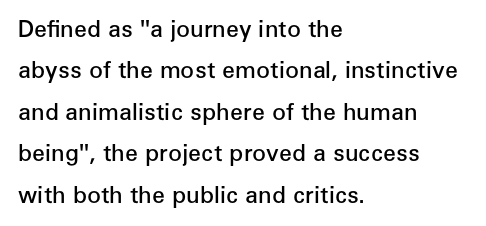
Q: Is the text bold? A: Semi-bold.
Q: Is the text italic (slanted)? A: No, it is upright.
Q: Is the text underlined? A: No.
Q: How is the paragraph aligned? A: Left-aligned.
Q: Is the spacing between letters normal or unusually wide? A: Normal.
